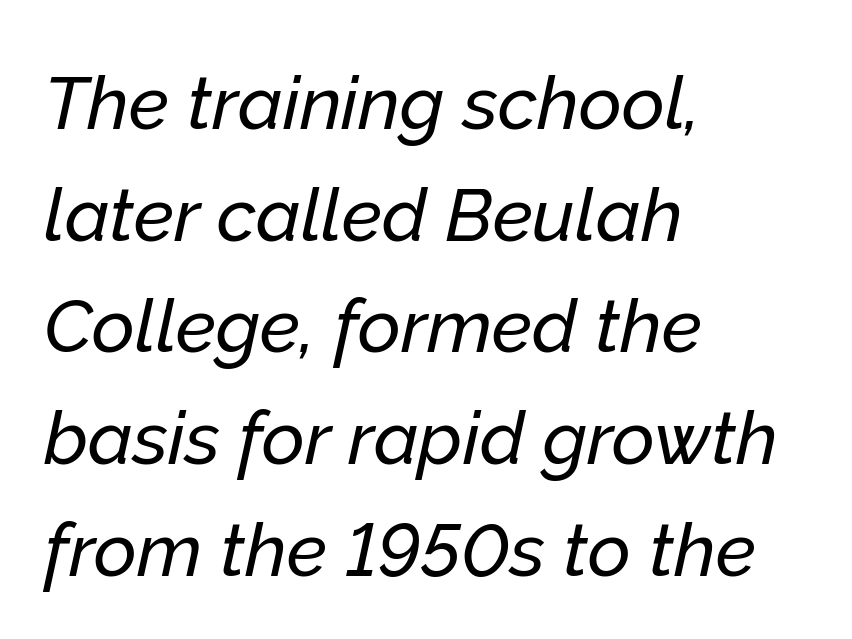
{"italic": "yes", "lean": "right", "slant_degrees": 12, "width": "normal", "stroke_contrast": "low", "x_height": "medium", "monospaced": "no", "underline": "no", "align": "left", "line_spacing": "normal", "line_spacing_ratio": 1.51, "letter_spacing": "normal", "letter_spacing_em": 0.0, "glyph_px": 74}
